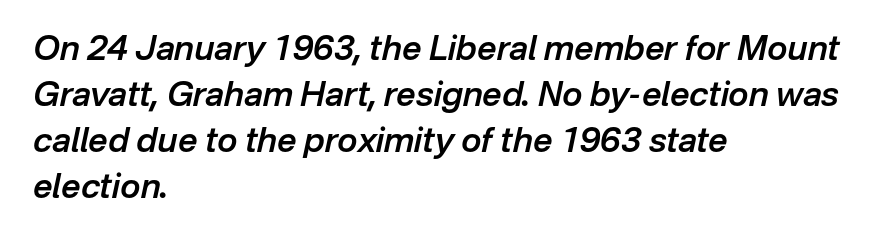
The image shows 34 px semibold type, italic (leaning right); set left-aligned, normal line spacing (1.35x), normal letter spacing, not underlined; low stroke contrast and a medium x-height.
